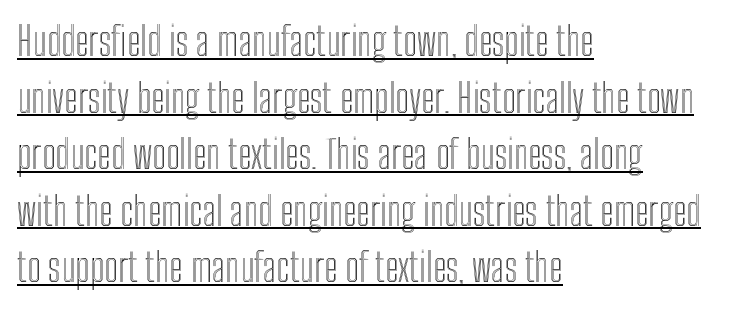
{"italic": "no", "width": "condensed", "x_height": "medium", "monospaced": "no", "underline": "yes", "align": "left", "line_spacing": "normal", "line_spacing_ratio": 1.45, "letter_spacing": "normal", "letter_spacing_em": 0.0, "glyph_px": 39}
